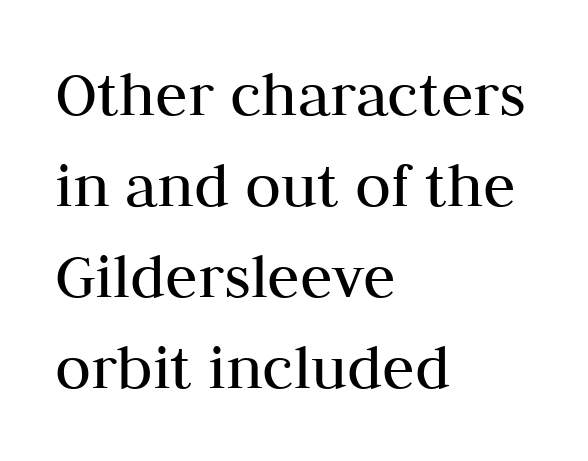
Q: Is the text bold? A: No.
Q: Is the text italic (slanted)? A: No, it is upright.
Q: Is the typeface a serif or a sans-serif typeface? A: Serif.
Q: Is the text underlined? A: No.
Q: How is the paragraph aligned? A: Left-aligned.
Q: Is the spacing between letters normal or unusually wide? A: Normal.
Q: Is the spacing between lines tight, normal or loose? A: Normal.
Q: Width (condensed, normal, or wide)? A: Normal.
Q: Stroke contrast? A: Medium.
Q: x-height? A: Medium.
Q: Monospaced? A: No.
